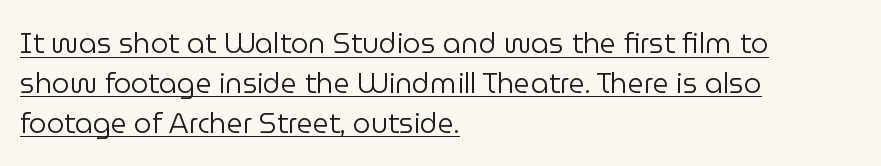
The image shows 28 px regular-weight sans-serif type, upright; set left-aligned, normal line spacing (1.42x), normal letter spacing, underlined; low stroke contrast and a medium x-height.
